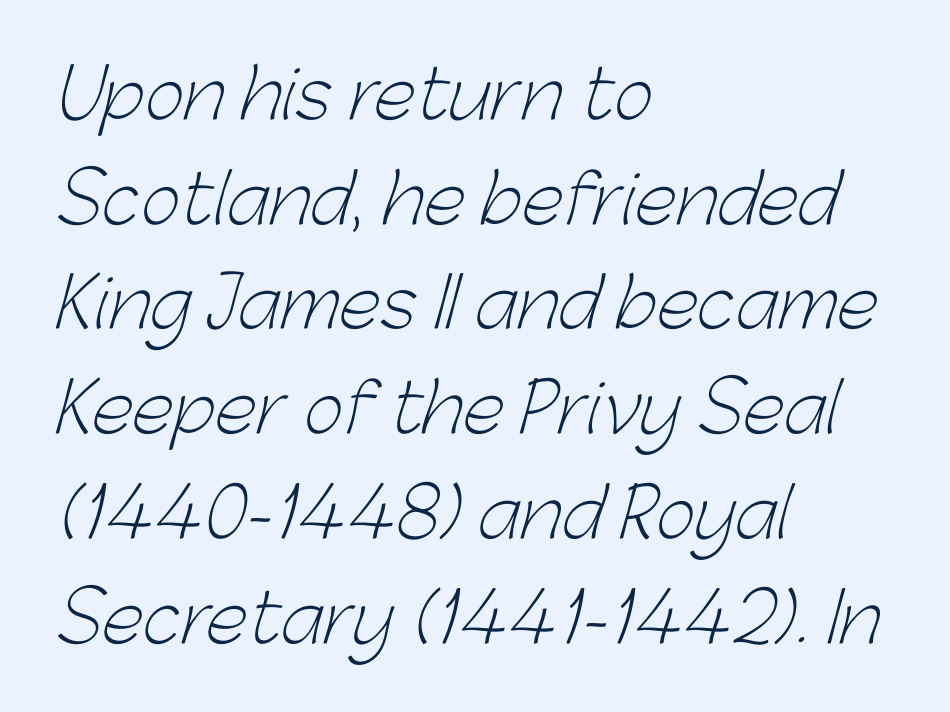
Q: Is the text bold? A: No.
Q: Is the typeface a serif or a sans-serif typeface? A: Sans-serif.
Q: Is the text underlined? A: No.
Q: How is the paragraph aligned? A: Left-aligned.
Q: Is the spacing between letters normal or unusually wide? A: Normal.
Q: Is the spacing between lines tight, normal or loose? A: Normal.
Q: Width (condensed, normal, or wide)? A: Normal.
Q: Stroke contrast? A: Low.
Q: x-height? A: Medium.
Q: Monospaced? A: No.
